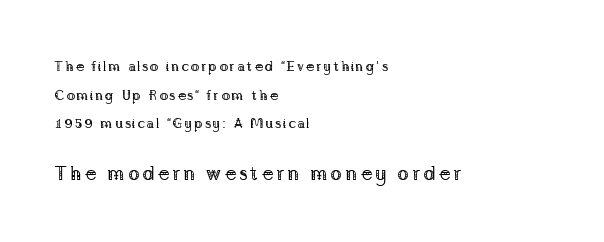
The image shows 20 px text type, upright; set left-aligned, loose line spacing (2.05x), not underlined; the second (bottom) block is 1.43x larger.
